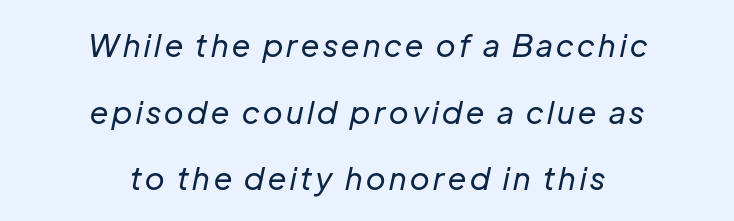
The image shows 31 px regular-weight type, italic (leaning right); set centered, loose line spacing (2.15x), not underlined; low stroke contrast and a medium x-height.
